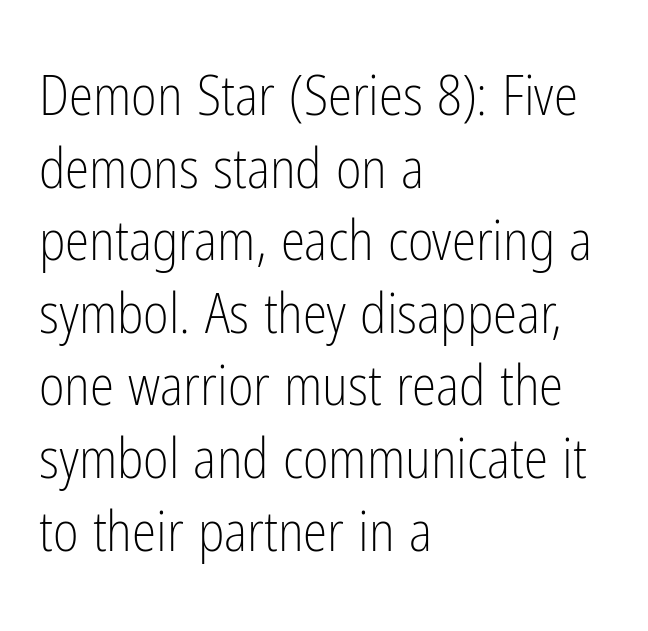
Character widths vary here, with narrow letters taking less room than wide ones. Vertical spacing — default. The string is rendered with underlining switched off. Visually the block forms a straight wall on the left and a jagged coastline on the right.
